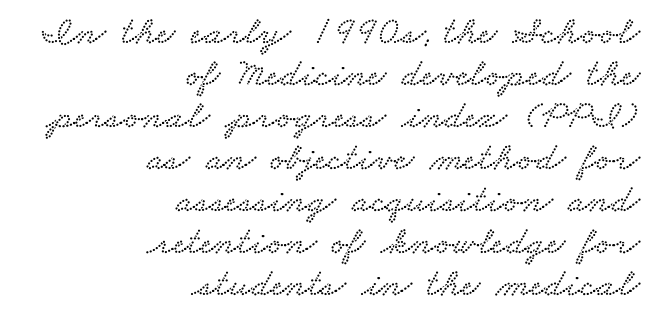
Q: Is the typeface a serif or a sans-serif typeface? A: Serif.
Q: Is the text underlined? A: No.
Q: How is the paragraph aligned? A: Right-aligned.
Q: Is the spacing between letters normal or unusually wide? A: Normal.
Q: Is the spacing between lines tight, normal or loose? A: Tight.
Q: Width (condensed, normal, or wide)? A: Wide.
Q: Stroke contrast? A: Low.
Q: x-height? A: Small.
Q: Monospaced? A: No.
